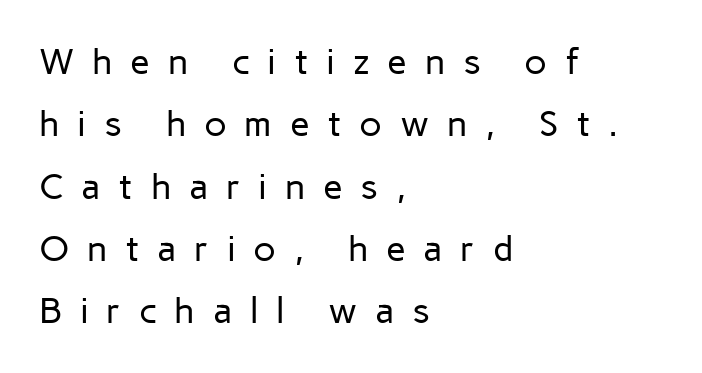
{"serif": "no", "italic": "no", "bold": "no", "weight": "regular", "width": "normal", "stroke_contrast": "low", "x_height": "medium", "monospaced": "no", "underline": "no", "align": "left", "line_spacing_ratio": 1.73, "letter_spacing": "wide", "letter_spacing_em": 0.49, "glyph_px": 36}
